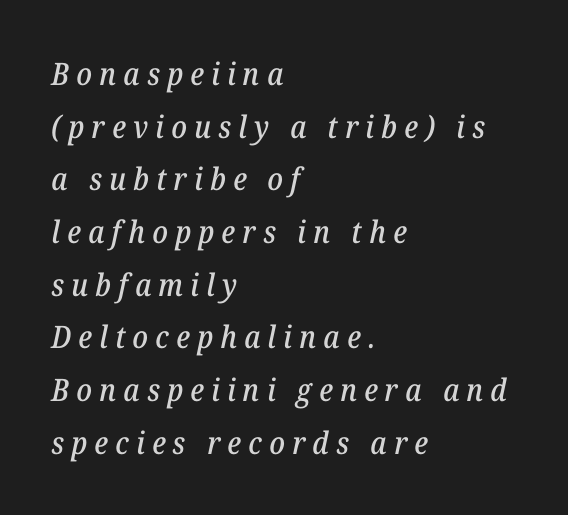
The image shows 31 px serif type, italic (leaning right); set left-aligned, normal line spacing (1.7x), unusually wide letter spacing (+0.23 em), not underlined; low stroke contrast and a medium x-height.
